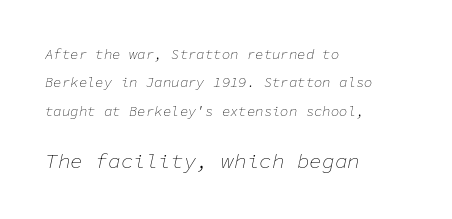
No letter is thick-stroked: the sample isn't bold. The glyphs look as if they've been sheared to an angle. The text block is weighted toward the left margin, trailing off unevenly rightward. The vertical gap from one line to the next is large. Words appear dense and cohesive because spacing is normal.
